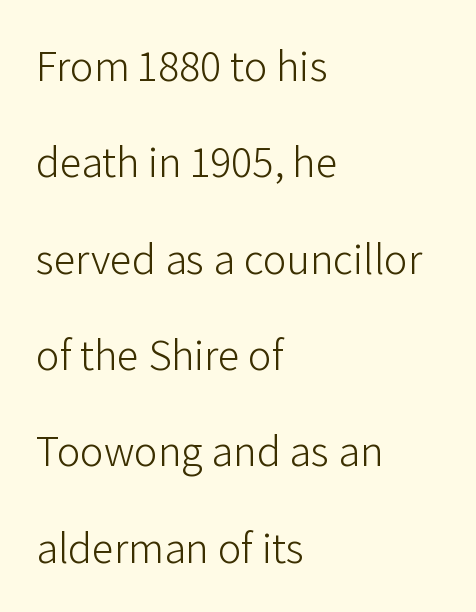
The image shows 44 px light sans-serif type, upright; set left-aligned, loose line spacing (2.19x), normal letter spacing, not underlined; low stroke contrast and a medium x-height.
